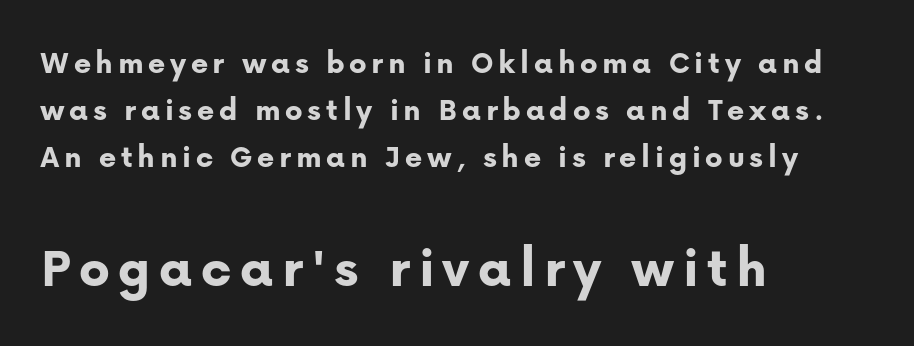
{"serif": "no", "italic": "no", "bold": "yes", "weight": "bold", "width": "normal", "stroke_contrast": "low", "x_height": "medium", "monospaced": "no", "underline": "no", "align": "left", "line_spacing": "normal", "line_spacing_ratio": 1.43, "larger_block": "second", "size_ratio": 1.76, "glyph_px": 58}
